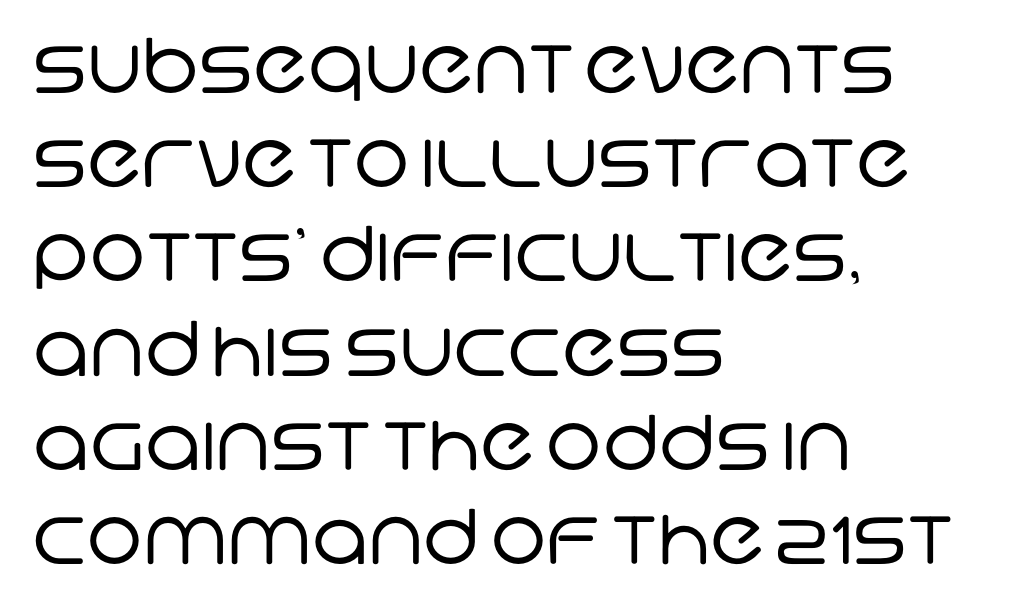
A light-to-regular cut is what we see here. The ragged edge is on the right, which tells us the setting is flush left. The passage shown is typeset with a sans-serif family. The rendering uses natural spacing where letterforms have individual widths. Underline: absent. Tracking here is standard; glyphs follow each other at the usual distance.
